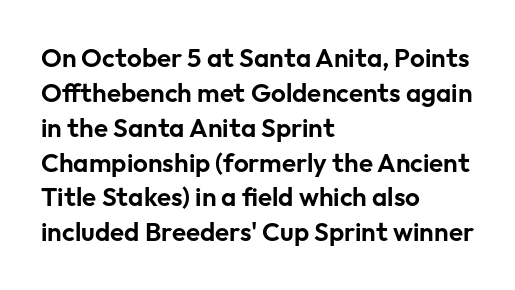
Q: Is the text italic (slanted)? A: No, it is upright.
Q: Is the text underlined? A: No.
Q: How is the paragraph aligned? A: Left-aligned.
Q: Is the spacing between letters normal or unusually wide? A: Normal.
Q: Is the spacing between lines tight, normal or loose? A: Normal.
